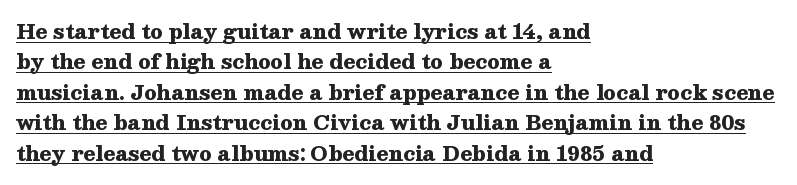
{"italic": "no", "bold": "yes", "underline": "yes", "align": "left", "line_spacing": "normal", "line_spacing_ratio": 1.52, "letter_spacing": "normal", "letter_spacing_em": 0.0, "glyph_px": 20}
